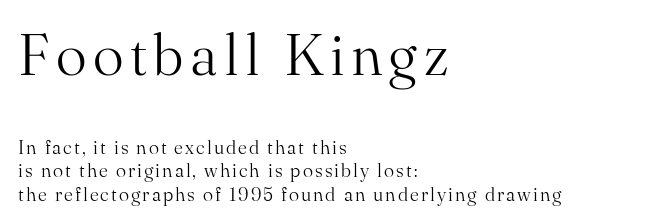
The image shows 58 px light serif type, upright; set left-aligned, line spacing 1.22x, not underlined; the first (top) block is 3.05x larger; medium stroke contrast and a small x-height.
